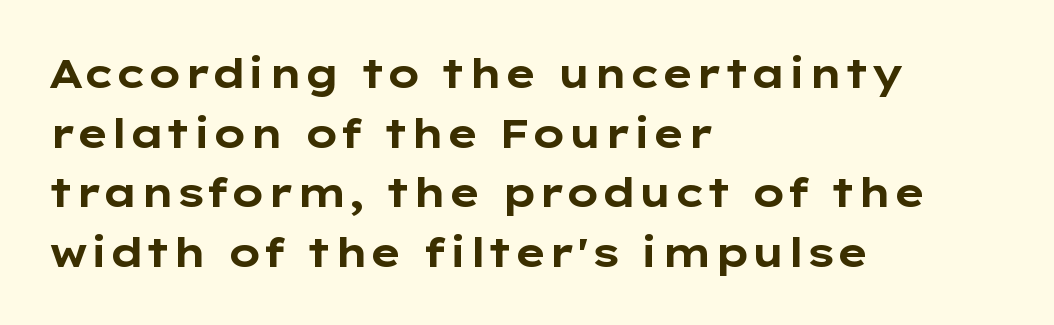
A classic flush-left, rag-right setting is used for this passage. Vertical spacing — default. A sans-serif font was chosen for this passage. The rendering uses natural spacing where letterforms have individual widths.
